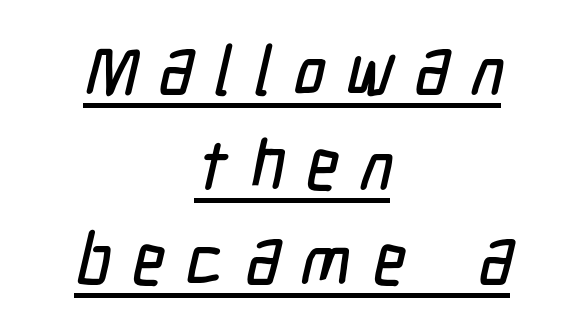
Q: Is the typeface a serif or a sans-serif typeface? A: Sans-serif.
Q: Is the text underlined? A: Yes.
Q: How is the paragraph aligned? A: Centered.
Q: Is the spacing between letters normal or unusually wide? A: Unusually wide.
Q: Is the spacing between lines tight, normal or loose? A: Normal.
Q: Width (condensed, normal, or wide)? A: Condensed.
Q: Stroke contrast? A: Low.
Q: x-height? A: Medium.
Q: Monospaced? A: No.
